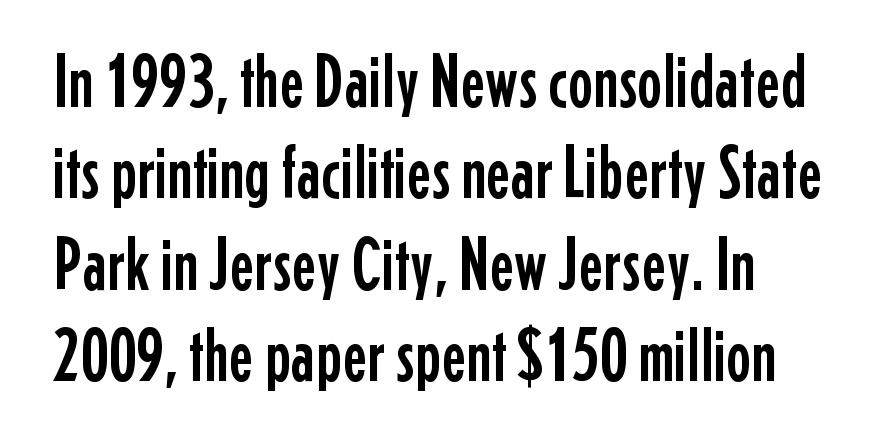
Q: Is the text italic (slanted)? A: No, it is upright.
Q: Is the typeface a serif or a sans-serif typeface? A: Sans-serif.
Q: Is the text underlined? A: No.
Q: Is the spacing between letters normal or unusually wide? A: Normal.
Q: Width (condensed, normal, or wide)? A: Condensed.
Q: Stroke contrast? A: Low.
Q: x-height? A: Medium.
Q: Monospaced? A: No.
